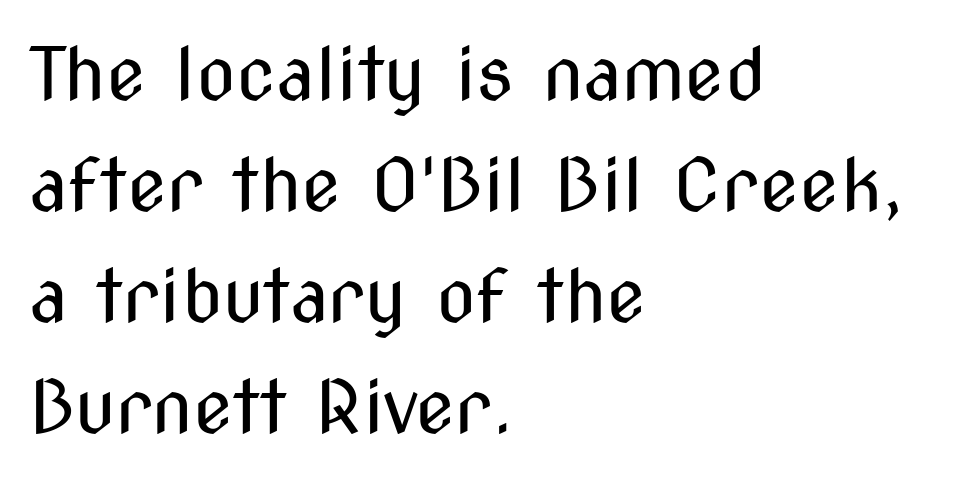
Is the block centered? No — it sits flush against the left margin. The passage shown is not underscored anywhere. You could not count columns in this text — the font is proportionally spaced. Posture: upright roman.
